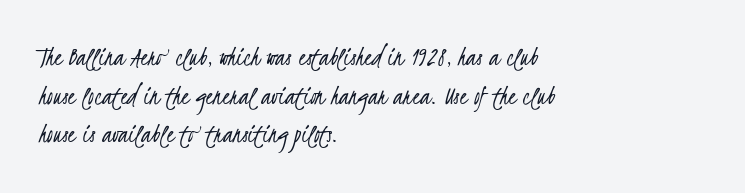
Q: Is the text bold? A: No.
Q: Is the typeface a serif or a sans-serif typeface? A: Sans-serif.
Q: Is the text underlined? A: No.
Q: How is the paragraph aligned? A: Left-aligned.
Q: Is the spacing between letters normal or unusually wide? A: Normal.
Q: Is the spacing between lines tight, normal or loose? A: Normal.
Q: Width (condensed, normal, or wide)? A: Condensed.
Q: Stroke contrast? A: Low.
Q: x-height? A: Small.
Q: Monospaced? A: No.
